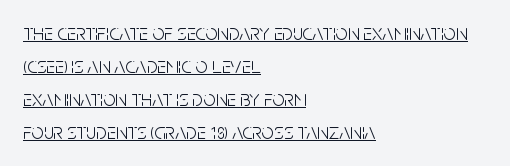
Does the leading feel generous? No, just average. Is this a heavy cut? Hardly; it is regular or lighter. Default kerning and tracking; the words read as compact shapes. Is there any slant? The stems are plumb.
